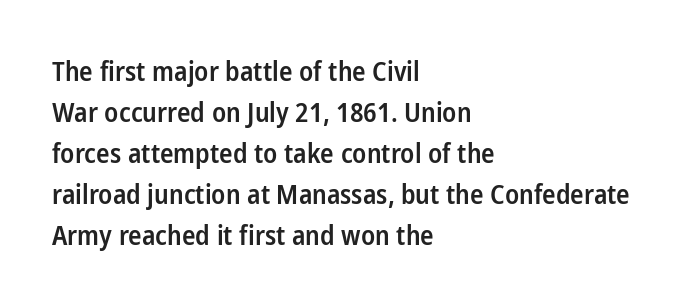
Q: Is the text bold? A: Semi-bold.
Q: Is the text italic (slanted)? A: No, it is upright.
Q: Is the text underlined? A: No.
Q: How is the paragraph aligned? A: Left-aligned.
Q: Is the spacing between letters normal or unusually wide? A: Normal.
Q: Is the spacing between lines tight, normal or loose? A: Normal.
